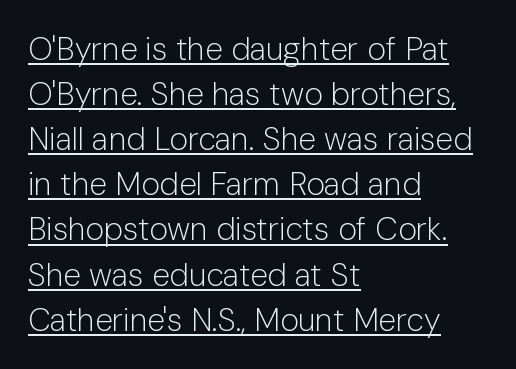
The image shows 32 px light sans-serif type, upright; set left-aligned, normal line spacing (1.41x), normal letter spacing, underlined; low stroke contrast and a medium x-height.
